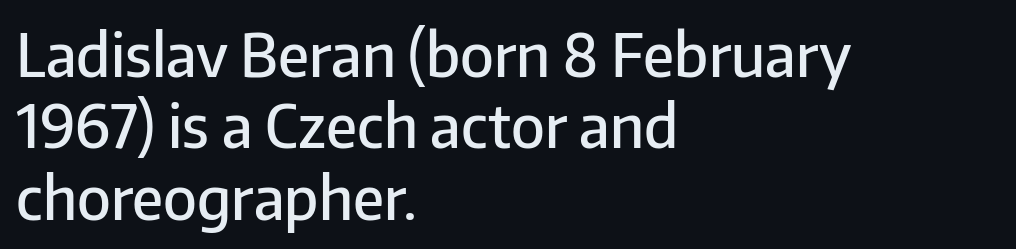
The letters are semibold — heavier than regular but short of a full bold. The face used here is a sans, in the tradition of grotesques and geometrics. Ordinary non-slanted type is in use. Varying glyph widths throughout — classic text-font behaviour. The string is rendered with underlining switched off.
